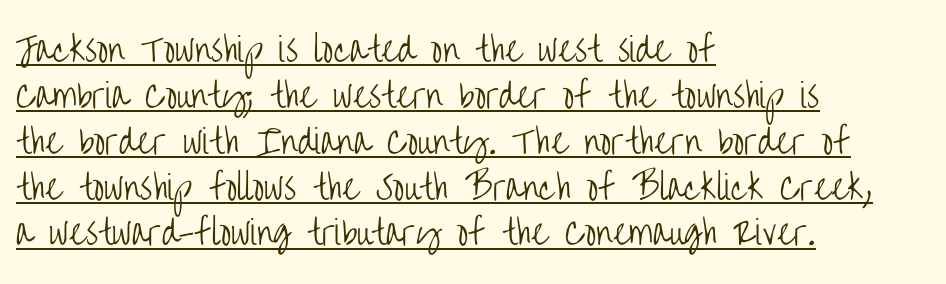
Nothing sits at the stroke ends, so this counts as sans-serif. Vertical strokes here are truly vertical. The face looks like a standard text weight, possibly lighter. What decoration does the sample have? An underline.
